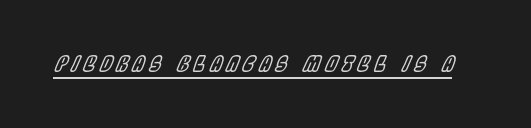
Q: Is the text italic (slanted)? A: Yes, it leans right by about 22 degrees.
Q: Is the text underlined? A: Yes.
Q: Is the spacing between letters normal or unusually wide? A: Unusually wide.
